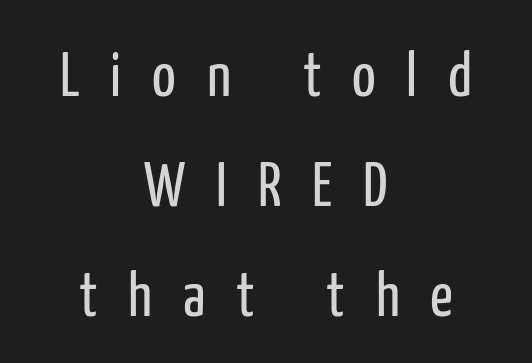
Q: Is the text bold? A: No.
Q: Is the text italic (slanted)? A: No, it is upright.
Q: Is the typeface a serif or a sans-serif typeface? A: Sans-serif.
Q: Is the text underlined? A: No.
Q: How is the paragraph aligned? A: Centered.
Q: Is the spacing between letters normal or unusually wide? A: Unusually wide.
Q: Width (condensed, normal, or wide)? A: Condensed.
Q: Stroke contrast? A: Low.
Q: x-height? A: Medium.
Q: Monospaced? A: No.
